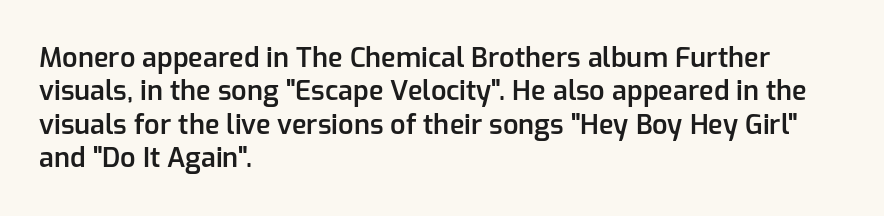
{"italic": "no", "bold": "semi", "underline": "no", "align": "left", "line_spacing_ratio": 1.24, "letter_spacing": "normal", "letter_spacing_em": 0.0, "glyph_px": 27}
